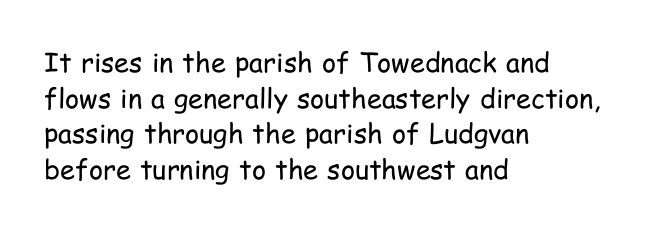
{"italic": "no", "bold": "no", "underline": "no", "align": "left", "line_spacing": "normal", "line_spacing_ratio": 1.32, "letter_spacing": "normal", "letter_spacing_em": 0.0, "glyph_px": 27}
